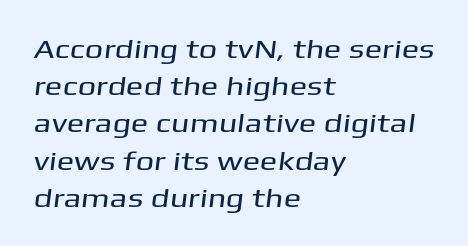
Q: Is the text underlined? A: No.
Q: How is the paragraph aligned? A: Left-aligned.
Q: Is the spacing between letters normal or unusually wide? A: Normal.
Q: Is the spacing between lines tight, normal or loose? A: Normal.
